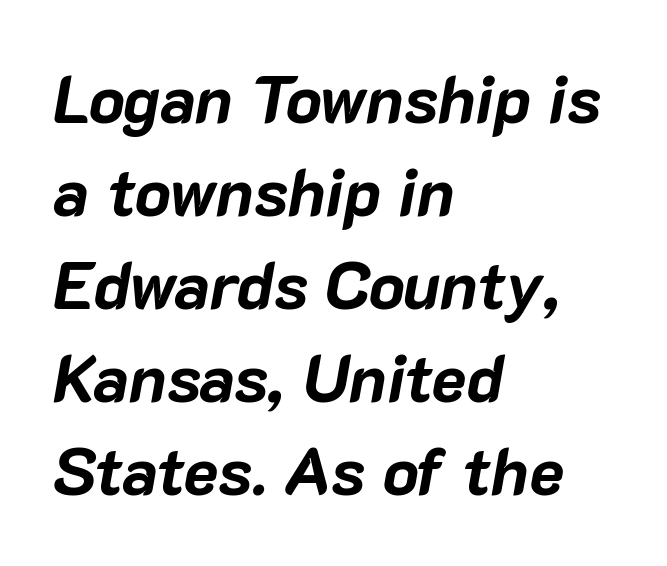
Q: Is the text bold? A: Yes.
Q: Is the text italic (slanted)? A: Yes, it leans right by about 10 degrees.
Q: Is the text underlined? A: No.
Q: How is the paragraph aligned? A: Left-aligned.
Q: Is the spacing between letters normal or unusually wide? A: Normal.
Q: Is the spacing between lines tight, normal or loose? A: Normal.
Q: Width (condensed, normal, or wide)? A: Normal.
Q: Stroke contrast? A: Low.
Q: x-height? A: Medium.
Q: Monospaced? A: No.
